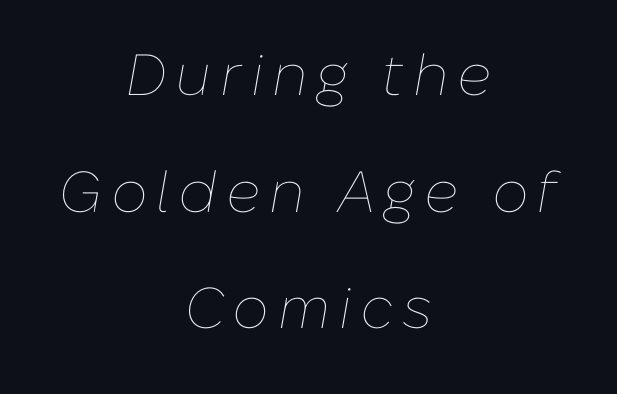
{"italic": "yes", "lean": "right", "slant_degrees": 10, "bold": "no", "weight": "thin", "width": "normal", "stroke_contrast": "low", "x_height": "medium", "monospaced": "no", "underline": "no", "align": "center", "line_spacing": "loose", "line_spacing_ratio": 2.01, "glyph_px": 58}
